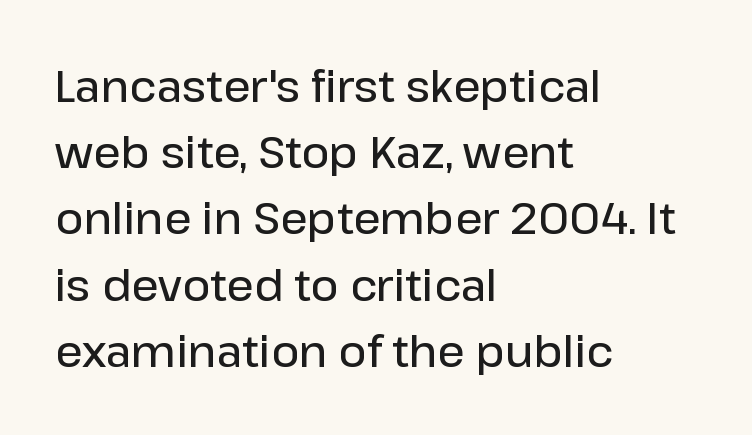
The image shows 43 px semibold sans-serif type, upright; set left-aligned, normal line spacing (1.54x), normal letter spacing, not underlined; low stroke contrast and a medium x-height.
